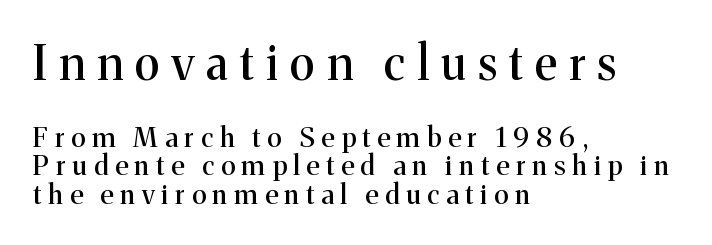
The image shows 47 px serif type, upright; set left-aligned, tight line spacing (1.05x), unusually wide letter spacing (+0.26 em), not underlined; the first (top) block is 1.74x larger; medium stroke contrast and a medium x-height.
